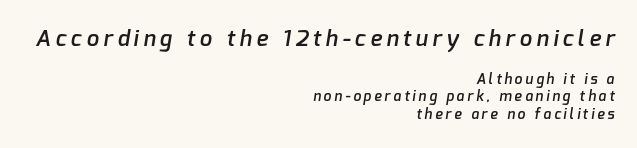
{"bold": "semi", "underline": "no", "align": "right", "line_spacing": "normal", "line_spacing_ratio": 1.27, "letter_spacing": "wide", "letter_spacing_em": 0.21, "larger_block": "first", "size_ratio": 1.57, "glyph_px": 22}
